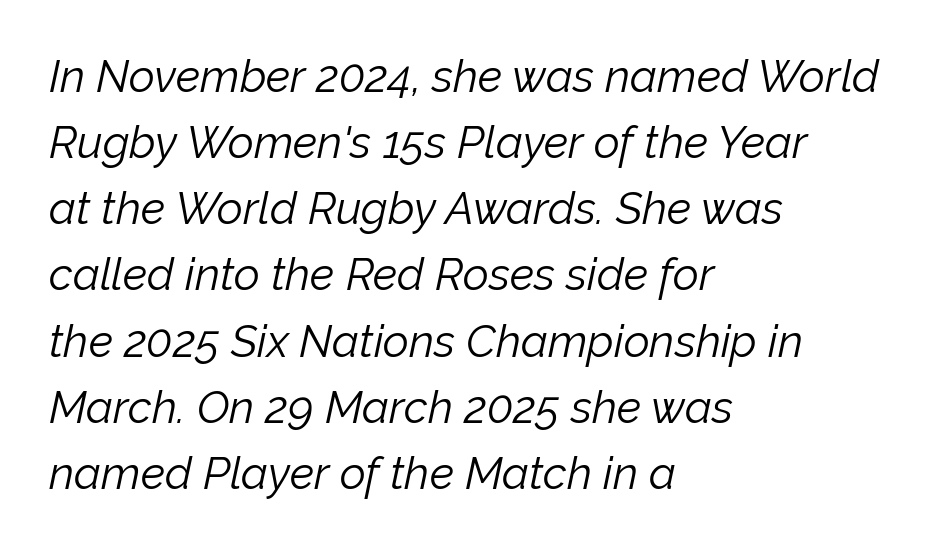
Q: Is the text bold? A: No.
Q: Is the text italic (slanted)? A: Yes, it leans right by about 12 degrees.
Q: Is the text underlined? A: No.
Q: How is the paragraph aligned? A: Left-aligned.
Q: Is the spacing between letters normal or unusually wide? A: Normal.
Q: Is the spacing between lines tight, normal or loose? A: Normal.
Q: Width (condensed, normal, or wide)? A: Normal.
Q: Stroke contrast? A: Low.
Q: x-height? A: Medium.
Q: Monospaced? A: No.
